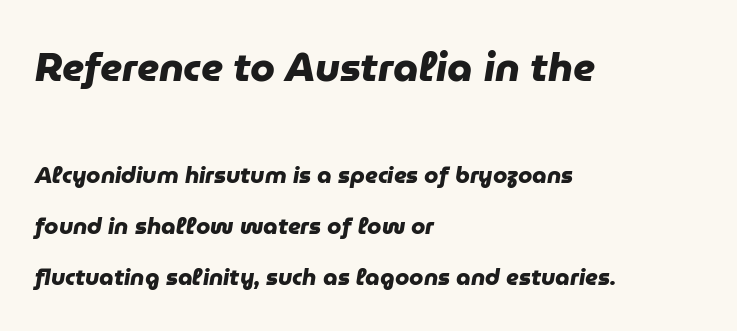
{"serif": "no", "bold": "yes", "weight": "heavy", "width": "normal", "stroke_contrast": "low", "x_height": "medium", "monospaced": "no", "underline": "no", "align": "left", "line_spacing": "loose", "line_spacing_ratio": 2.22, "letter_spacing": "normal", "letter_spacing_em": 0.0, "larger_block": "first", "size_ratio": 1.74, "glyph_px": 40}
